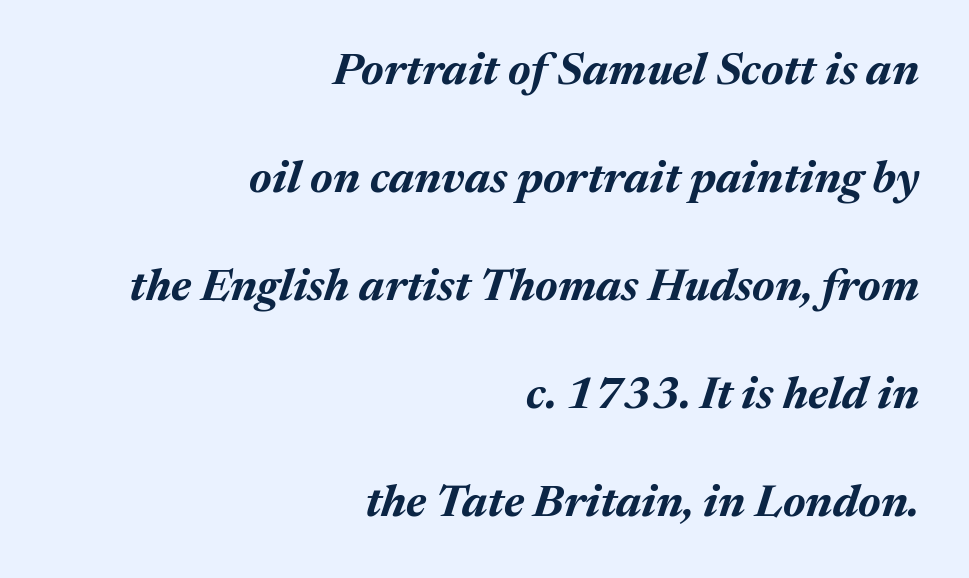
Unmarked baselines from the first word to the last. The rendering applies a slant to the glyphs. Does the leading feel generous? Absolutely, it's lavish. Notice how thick the strokes are: this is what a full bold looks like. These lines are rendered in a variable-pitch font.
